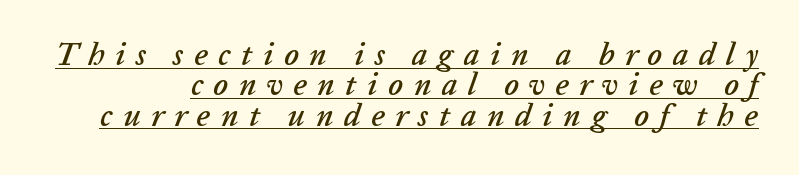
The image shows 31 px text type, italic (leaning right); set tight line spacing (0.98x), unusually wide letter spacing (+0.34 em), underlined; low stroke contrast and a medium x-height.
